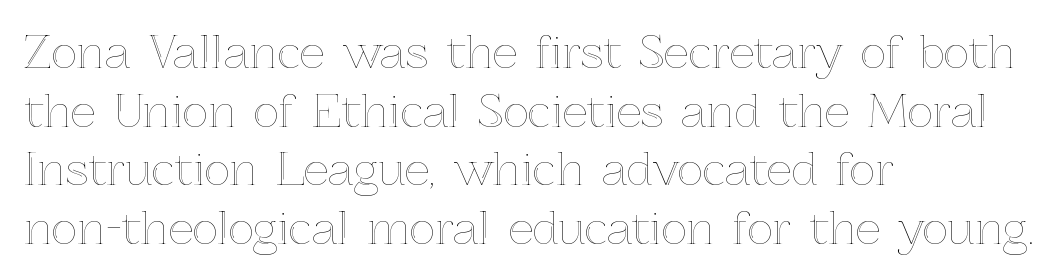
{"italic": "no", "width": "normal", "x_height": "medium", "monospaced": "no", "underline": "no", "align": "left", "line_spacing": "normal", "line_spacing_ratio": 1.33, "letter_spacing": "normal", "letter_spacing_em": 0.0, "glyph_px": 44}
